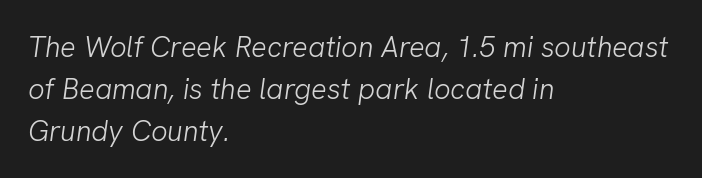
Here the designer chose a conventional face with non-uniform glyph widths. Horizontal alignment here is leftward, the default for most running prose. This rendering employs a face without finishing strokes, i.e., a sans-serif. No extra tracking has been applied to these lines.
